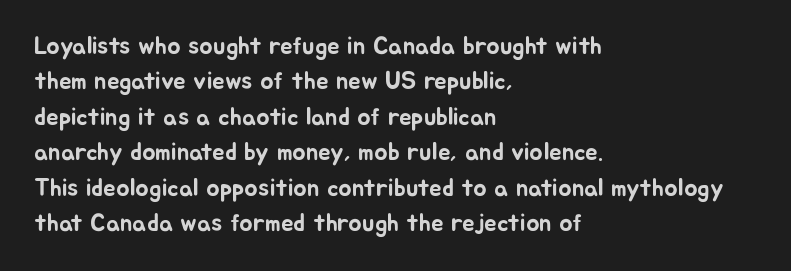
The line texture is even and compact thanks to regular tracking. Glance below the letters and you will spot only blank space. It's the straight-up-and-down kind of type. Each line starts at the same left margin while the right side varies. Reading down the column, the eye jumps a familiar distance to each next line.
